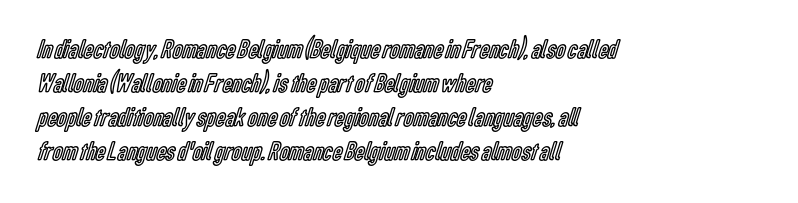
Q: Is the text italic (slanted)? A: Yes.
Q: Is the text underlined? A: No.
Q: How is the paragraph aligned? A: Left-aligned.
Q: Is the spacing between letters normal or unusually wide? A: Normal.
Q: Is the spacing between lines tight, normal or loose? A: Normal.
